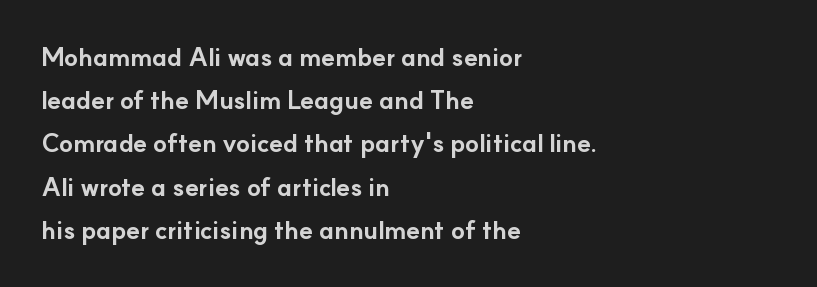
Q: Is the text bold? A: Yes.
Q: Is the text italic (slanted)? A: No, it is upright.
Q: Is the text underlined? A: No.
Q: How is the paragraph aligned? A: Left-aligned.
Q: Is the spacing between letters normal or unusually wide? A: Normal.
